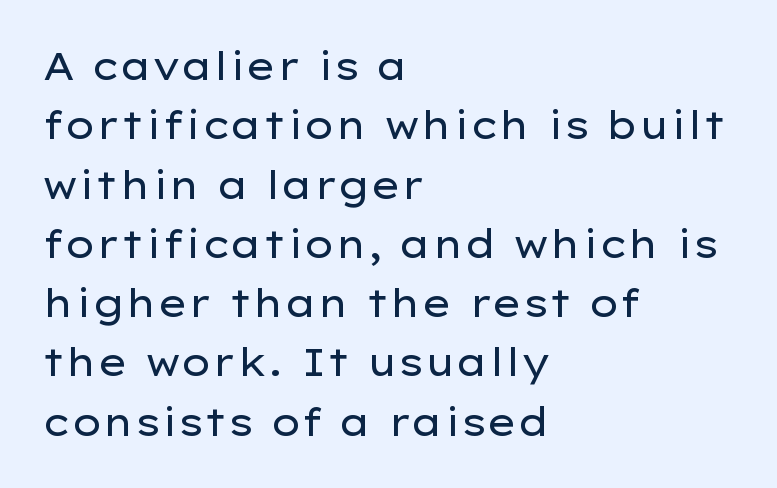
{"serif": "no", "italic": "no", "bold": "no", "weight": "regular", "width": "wide", "stroke_contrast": "low", "x_height": "medium", "monospaced": "no", "underline": "no", "align": "left", "line_spacing": "normal", "line_spacing_ratio": 1.56, "letter_spacing": "normal", "letter_spacing_em": 0.0, "glyph_px": 38}
